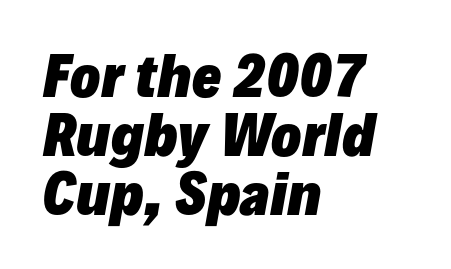
Inter-character spacing is left at the font's built-in metrics. The text block is weighted toward the left margin, trailing off unevenly rightward. Would a proofreader flag this as italicized? Yes. This block would grow much taller if given ordinary leading; it's compressed now. The baseline area is clear.
